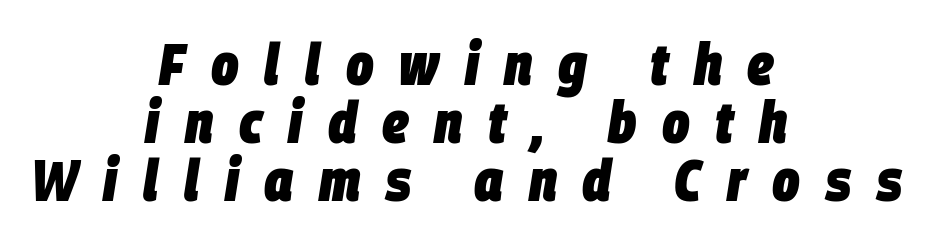
{"italic": "yes", "lean": "right", "slant_degrees": 9, "bold": "yes", "weight": "heavy", "width": "condensed", "stroke_contrast": "low", "x_height": "large", "monospaced": "no", "underline": "no", "align": "center", "line_spacing": "tight", "line_spacing_ratio": 1.0, "letter_spacing": "wide", "letter_spacing_em": 0.44, "glyph_px": 58}
